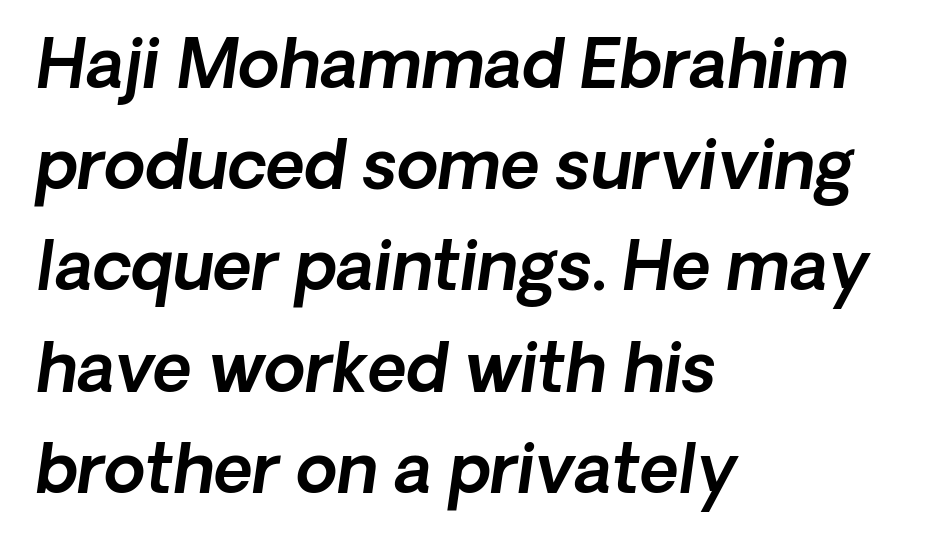
Short and long lines alike share a common starting point at left. Notice how descenders clear the ascenders below comfortably — that's standard leading. Quick note: underline off. Compared with ordinary roman type, these characters are visibly tilted. The passage shown has conventional tracking throughout.
